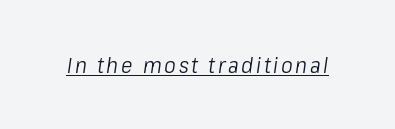
The image shows 22 px text type, italic (leaning right); set underlined.
